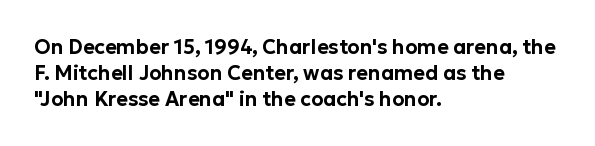
Q: Is the text italic (slanted)? A: No, it is upright.
Q: Is the text underlined? A: No.
Q: How is the paragraph aligned? A: Left-aligned.
Q: Is the spacing between letters normal or unusually wide? A: Normal.
Q: Is the spacing between lines tight, normal or loose? A: Normal.
